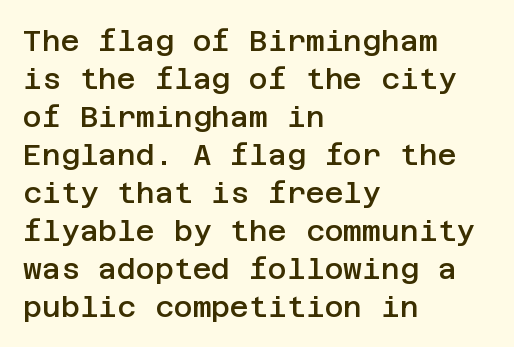
Quick note: underline off. Glyph-to-glyph distance matches everyday printed text. Vertically, the passage feels balanced, rows spaced as you'd expect. Horizontally, the lines are justified to the leading edge only. Italic? Not at all — the glyphs are vertical.
